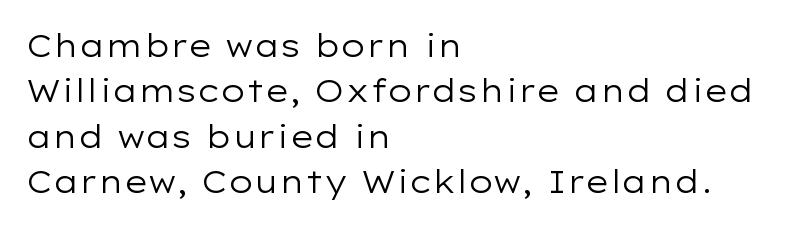
Q: Is the text bold? A: No.
Q: Is the text italic (slanted)? A: No, it is upright.
Q: Is the typeface a serif or a sans-serif typeface? A: Sans-serif.
Q: Is the text underlined? A: No.
Q: How is the paragraph aligned? A: Left-aligned.
Q: Is the spacing between letters normal or unusually wide? A: Normal.
Q: Is the spacing between lines tight, normal or loose? A: Normal.
Q: Width (condensed, normal, or wide)? A: Wide.
Q: Stroke contrast? A: Low.
Q: x-height? A: Medium.
Q: Monospaced? A: No.
